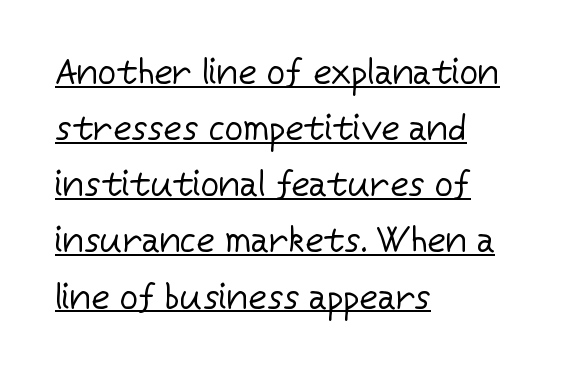
The image shows 36 px regular-weight sans-serif type, upright; set left-aligned, normal line spacing (1.56x), normal letter spacing, underlined; low stroke contrast and a medium x-height.
